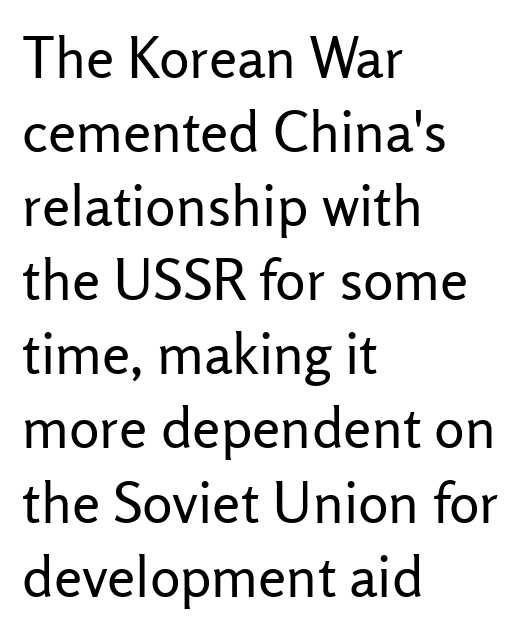
You could call the tracking neutral — neither tight nor loose. The typesetter chose a ragged-right arrangement here. Lines of text with bare space underneath. A roman cut, with each character standing at attention. Observe the absence of serifs on each vertical stroke in this sample. Do the characters align in a grid? No, the font is proportional.
